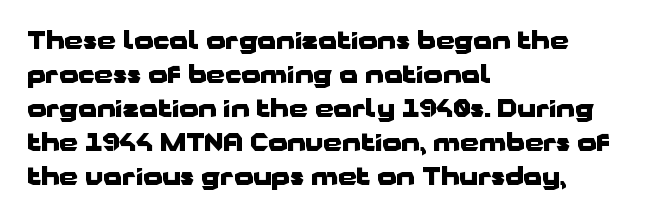
Q: Is the text bold? A: Yes.
Q: Is the text italic (slanted)? A: No, it is upright.
Q: Is the text underlined? A: No.
Q: How is the paragraph aligned? A: Left-aligned.
Q: Is the spacing between letters normal or unusually wide? A: Normal.
Q: Is the spacing between lines tight, normal or loose? A: Normal.
